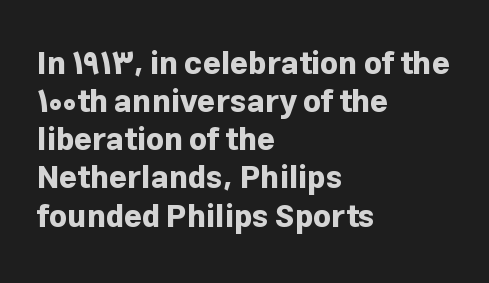
{"serif": "no", "italic": "no", "bold": "yes", "weight": "bold", "width": "normal", "stroke_contrast": "low", "x_height": "medium", "monospaced": "no", "underline": "no", "align": "left", "line_spacing_ratio": 1.23, "letter_spacing": "normal", "letter_spacing_em": 0.0, "glyph_px": 31}
